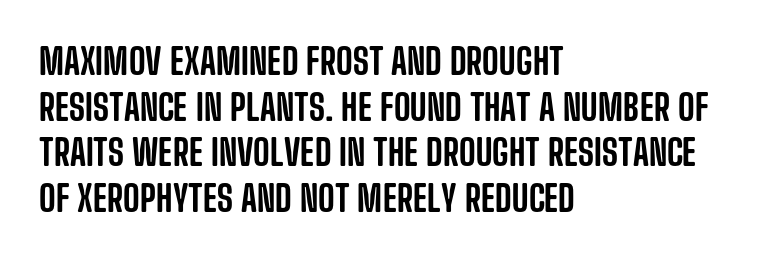
{"serif": "no", "italic": "no", "width": "condensed", "stroke_contrast": "low", "x_height": "large", "monospaced": "no", "underline": "no", "align": "left", "line_spacing": "normal", "line_spacing_ratio": 1.27, "letter_spacing": "normal", "letter_spacing_em": 0.0, "glyph_px": 36}
